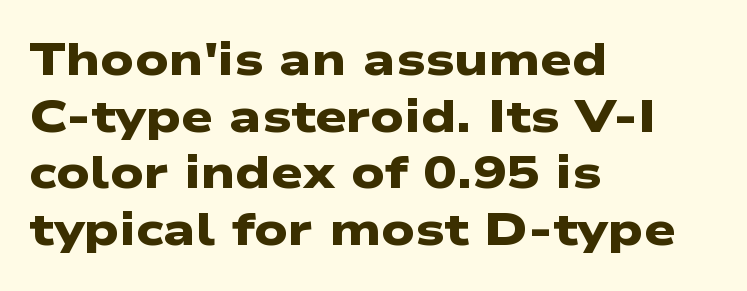
Q: Is the text bold? A: Yes.
Q: Is the typeface a serif or a sans-serif typeface? A: Sans-serif.
Q: Is the text underlined? A: No.
Q: How is the paragraph aligned? A: Left-aligned.
Q: Is the spacing between letters normal or unusually wide? A: Normal.
Q: Is the spacing between lines tight, normal or loose? A: Normal.
Q: Width (condensed, normal, or wide)? A: Wide.
Q: Stroke contrast? A: Low.
Q: x-height? A: Medium.
Q: Monospaced? A: No.
